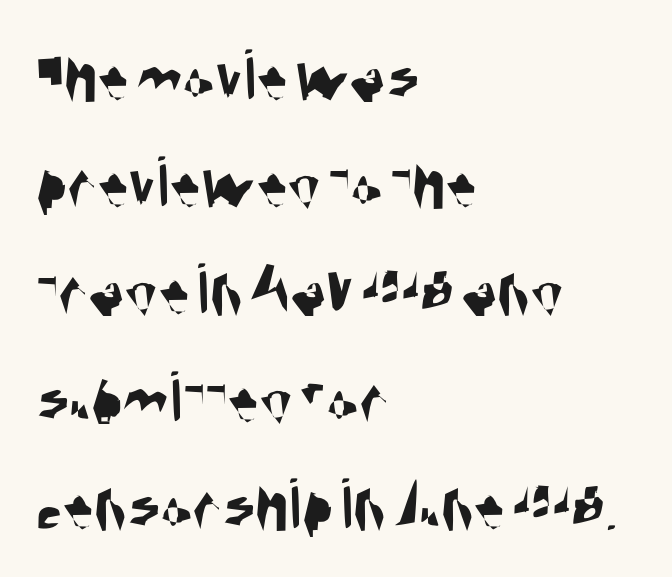
Q: Is the typeface a serif or a sans-serif typeface? A: Sans-serif.
Q: Is the text underlined? A: No.
Q: How is the paragraph aligned? A: Left-aligned.
Q: Is the spacing between letters normal or unusually wide? A: Normal.
Q: Is the spacing between lines tight, normal or loose? A: Normal.
Q: Width (condensed, normal, or wide)? A: Condensed.
Q: Stroke contrast? A: Medium.
Q: x-height? A: Large.
Q: Monospaced? A: No.
